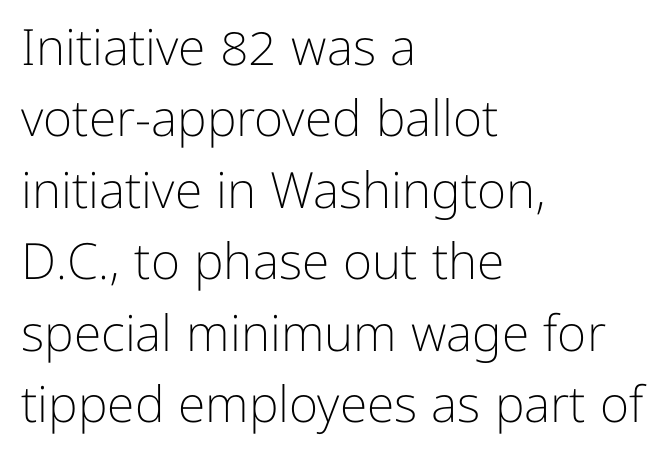
The image shows 50 px light sans-serif type, upright; set left-aligned, normal line spacing (1.43x), normal letter spacing, not underlined; low stroke contrast and a medium x-height.
